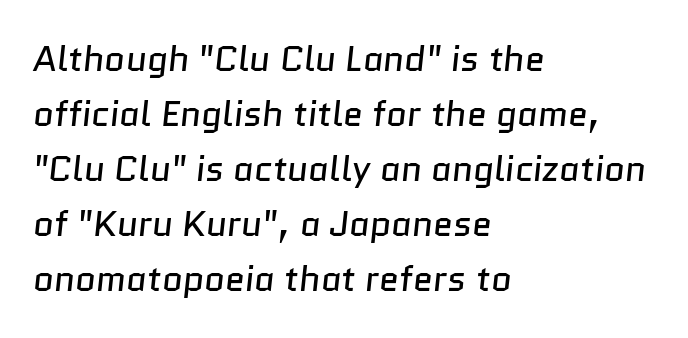
The image shows 36 px regular-weight sans-serif type; set left-aligned, normal line spacing (1.53x), normal letter spacing, not underlined; low stroke contrast and a medium x-height.
